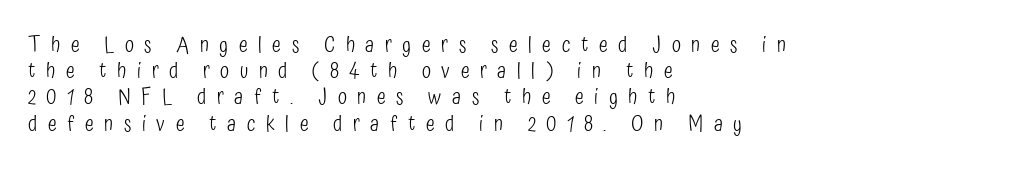
The image shows 21 px text type, upright; set left-aligned, normal line spacing (1.25x), unusually wide letter spacing (+0.5 em), not underlined.
